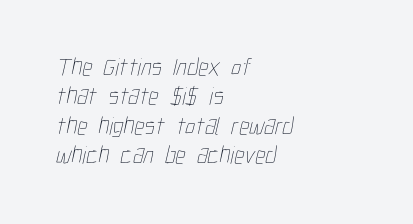
Q: Is the text bold? A: No.
Q: Is the text underlined? A: No.
Q: How is the paragraph aligned? A: Left-aligned.
Q: Is the spacing between letters normal or unusually wide? A: Normal.
